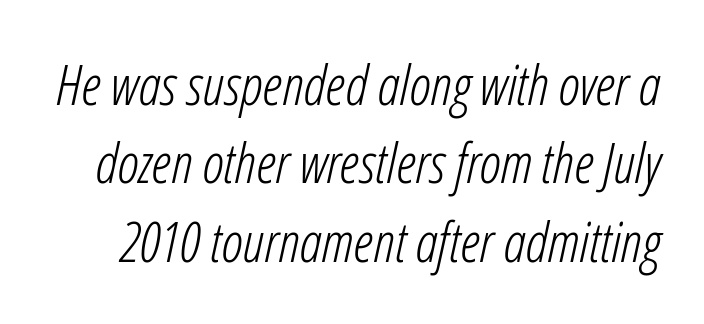
The image shows 56 px light, condensed type, italic (leaning right); set normal line spacing (1.4x), normal letter spacing, not underlined; low stroke contrast and a medium x-height.
